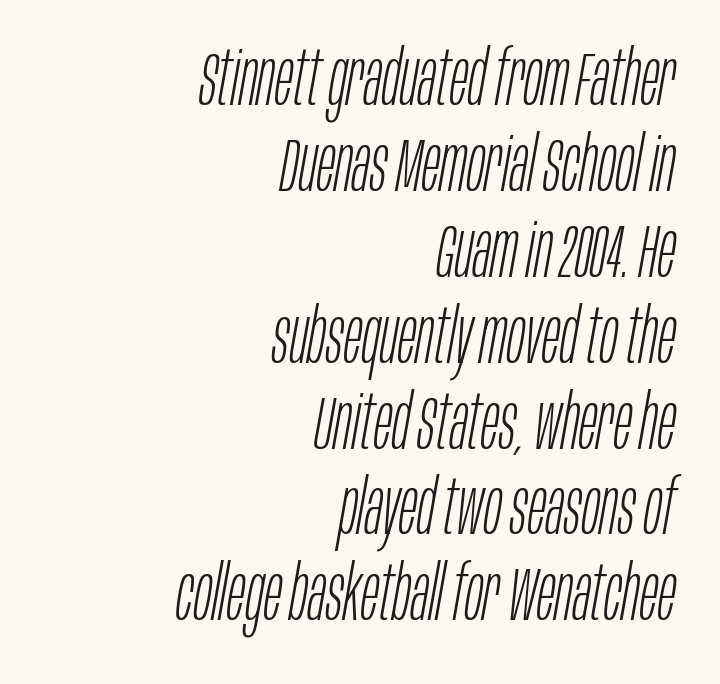
The image shows 76 px light, condensed type, italic (leaning right); set right-aligned, tight line spacing (1.13x), normal letter spacing, not underlined; low stroke contrast and a large x-height.
